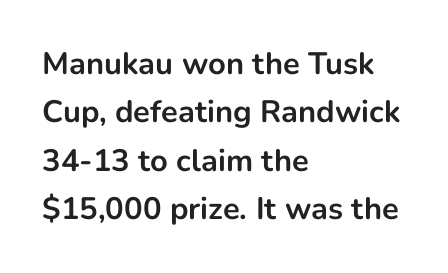
Q: Is the text bold? A: Yes.
Q: Is the text italic (slanted)? A: No, it is upright.
Q: Is the typeface a serif or a sans-serif typeface? A: Sans-serif.
Q: Is the text underlined? A: No.
Q: How is the paragraph aligned? A: Left-aligned.
Q: Is the spacing between letters normal or unusually wide? A: Normal.
Q: Is the spacing between lines tight, normal or loose? A: Normal.
Q: Width (condensed, normal, or wide)? A: Normal.
Q: Stroke contrast? A: Low.
Q: x-height? A: Medium.
Q: Monospaced? A: No.
